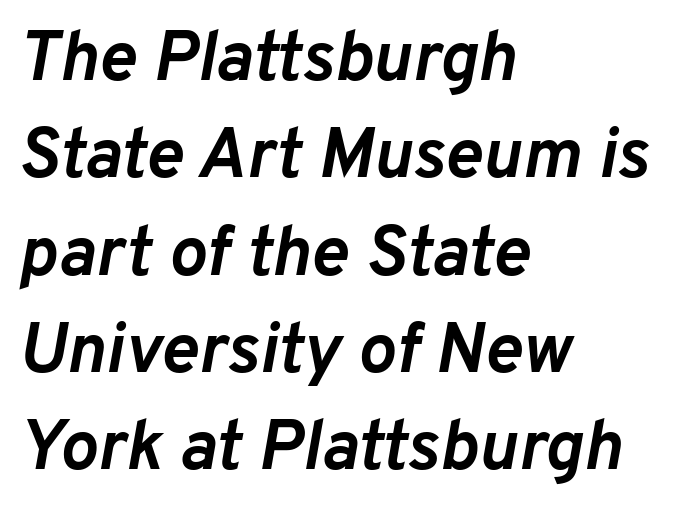
Looking at the ascenders, they clearly lean. The passage shown is typed in a proportional face where columns would drift. The rows are spaced the way most documents space them. The lines are quadded left. The letters are bold, with thick, heavy strokes.
